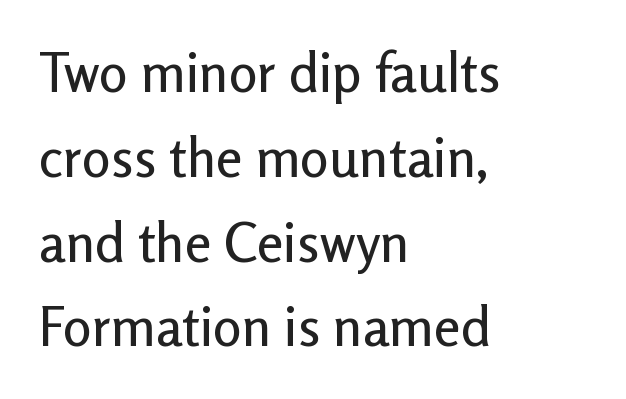
Notice how the passage keeps a crisp vertical edge on the left only. The type sits square on the baseline with zero lean. A bare baseline throughout the passage. Are there feet on the stems? There aren't — it's a sans.
